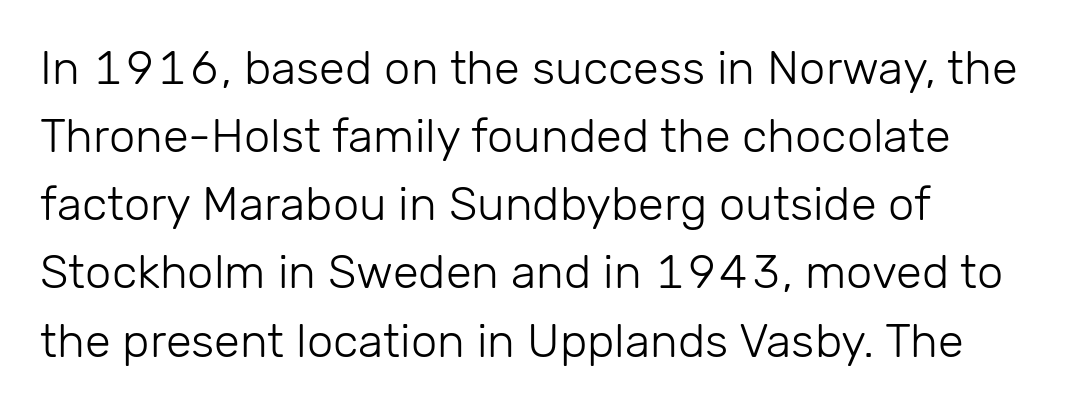
Looks like regular typesetting: each glyph gets only the width it needs. Successive baselines arrive at the customary interval. The passage shown is not bold in any degree. The compositor pushed each line to the left boundary.
